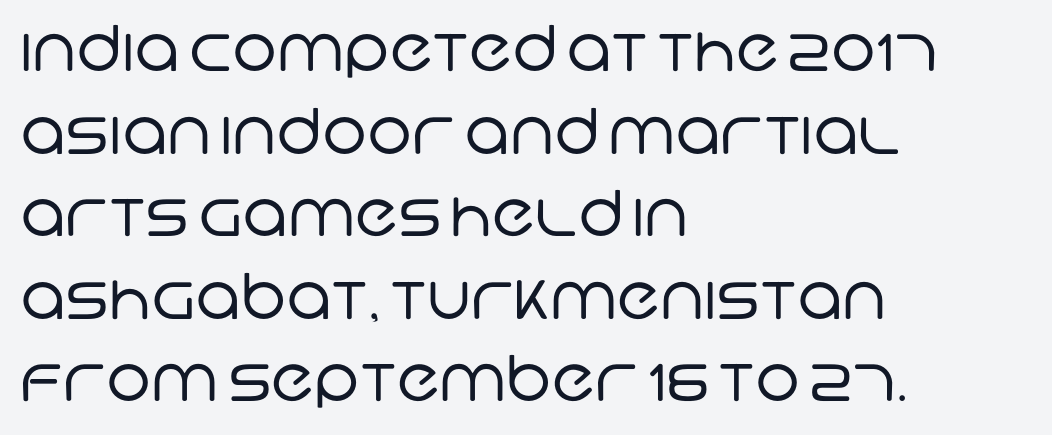
The image shows 63 px regular-weight sans-serif type; set left-aligned, normal line spacing (1.31x), normal letter spacing, not underlined; low stroke contrast and a large x-height.
